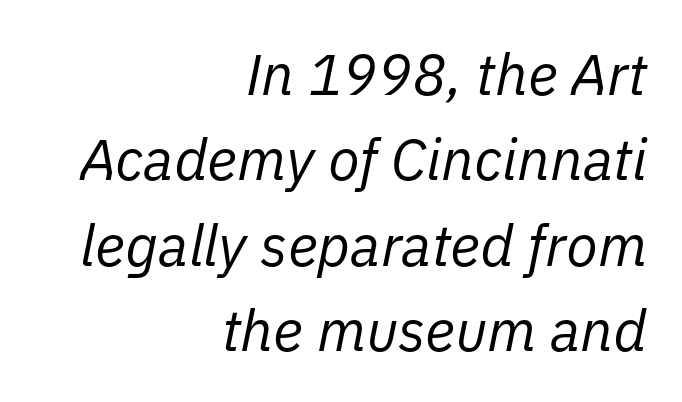
Q: Is the text bold? A: No.
Q: Is the text italic (slanted)? A: Yes, it leans right by about 11 degrees.
Q: Is the text underlined? A: No.
Q: How is the paragraph aligned? A: Right-aligned.
Q: Is the spacing between letters normal or unusually wide? A: Normal.
Q: Is the spacing between lines tight, normal or loose? A: Normal.
Q: Width (condensed, normal, or wide)? A: Normal.
Q: Stroke contrast? A: Low.
Q: x-height? A: Medium.
Q: Monospaced? A: No.
